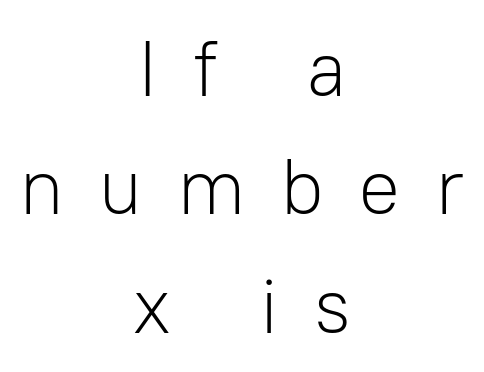
Reading down the block, each line starts at a different indent, mirrored at its end. A typesetter would call this proportional, since set widths differ per character. Caption: expanded tracking, letters set apart. A quiet, ordinary-to-light weight characterises the typeface.
